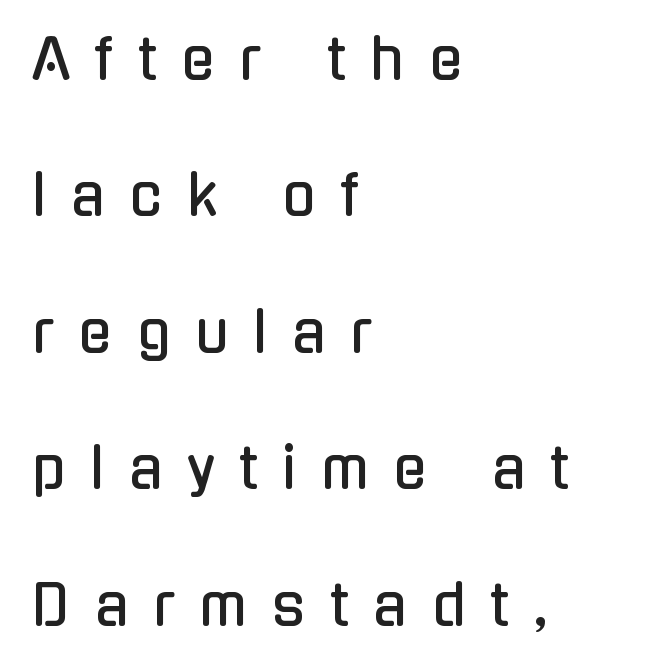
{"serif": "no", "italic": "no", "width": "condensed", "stroke_contrast": "low", "x_height": "medium", "monospaced": "no", "underline": "no", "align": "left", "line_spacing": "loose", "line_spacing_ratio": 2.48, "letter_spacing": "wide", "letter_spacing_em": 0.45, "glyph_px": 55}
